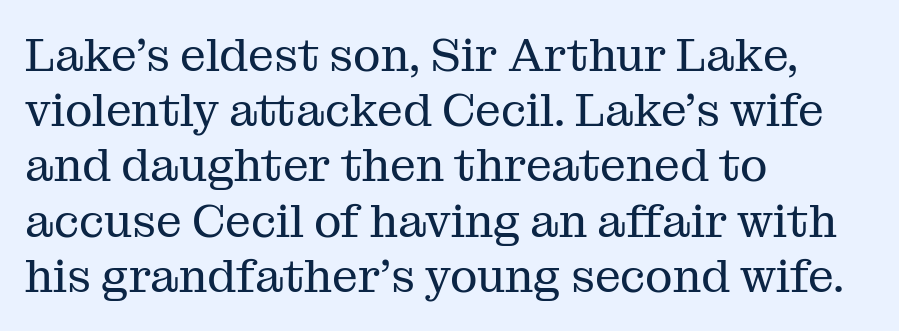
{"serif": "yes", "italic": "no", "bold": "no", "weight": "regular", "width": "normal", "stroke_contrast": "medium", "x_height": "medium", "monospaced": "no", "underline": "no", "align": "left", "line_spacing_ratio": 1.2, "letter_spacing": "normal", "letter_spacing_em": 0.0, "glyph_px": 46}
